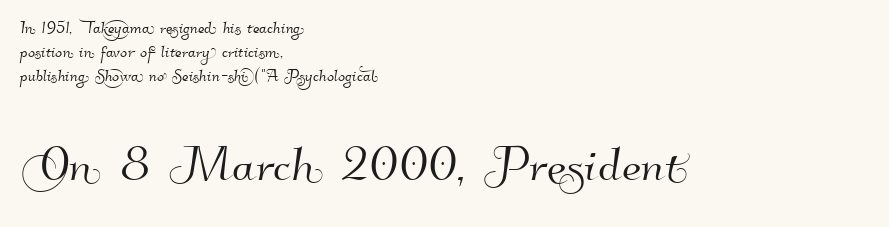
Descenders are the only things crossing below the line. Of the two passages, the one underneath uses the larger point size. Note the varied advance widths — an 'i' is clearly narrower than an 'm'. Horizontally, the lines are justified to the leading edge only.
